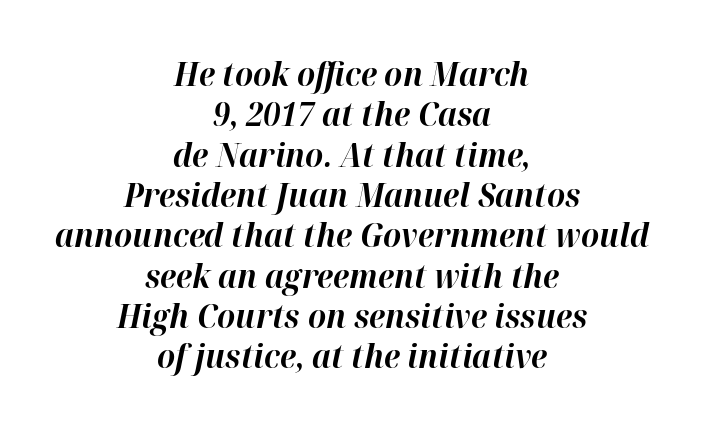
{"italic": "yes", "lean": "right", "slant_degrees": 12, "bold": "yes", "weight": "bold", "width": "normal", "stroke_contrast": "high", "x_height": "medium", "monospaced": "no", "underline": "no", "align": "center", "line_spacing": "normal", "line_spacing_ratio": 1.26, "letter_spacing": "normal", "letter_spacing_em": 0.0, "glyph_px": 32}
